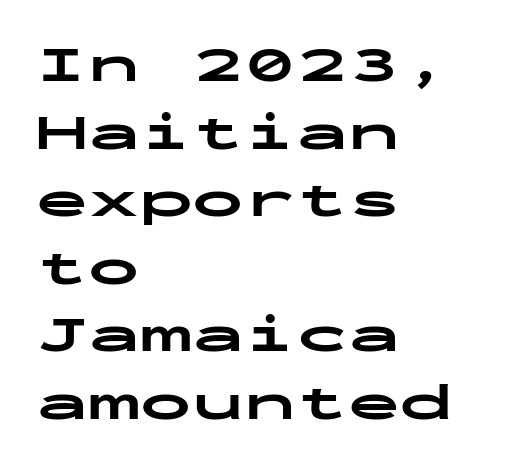
{"serif": "no", "italic": "no", "bold": "yes", "weight": "bold", "width": "wide", "stroke_contrast": "low", "x_height": "medium", "monospaced": "yes", "underline": "no", "align": "left", "line_spacing": "normal", "line_spacing_ratio": 1.3, "letter_spacing": "normal", "letter_spacing_em": 0.0, "glyph_px": 52}
